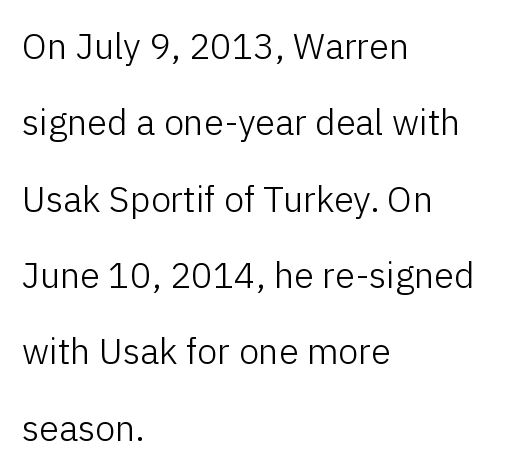
The image shows 36 px light sans-serif type, upright; set left-aligned, loose line spacing (2.12x), normal letter spacing, not underlined; low stroke contrast and a medium x-height.
